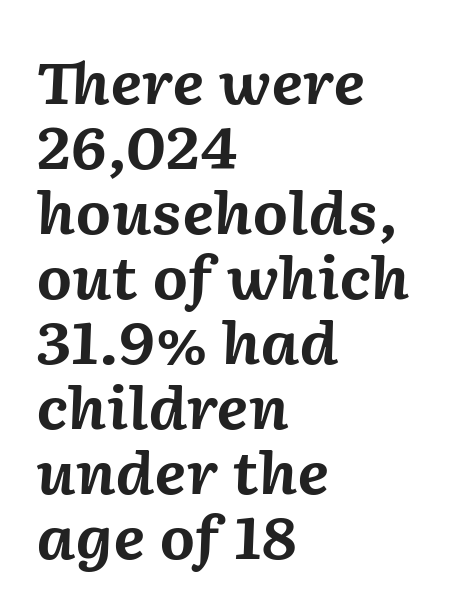
Q: Is the text bold? A: Yes.
Q: Is the text italic (slanted)? A: Yes, it leans right by about 2 degrees.
Q: Is the text underlined? A: No.
Q: How is the paragraph aligned? A: Left-aligned.
Q: Is the spacing between letters normal or unusually wide? A: Normal.
Q: Is the spacing between lines tight, normal or loose? A: Tight.
Q: Width (condensed, normal, or wide)? A: Normal.
Q: Stroke contrast? A: Medium.
Q: x-height? A: Medium.
Q: Monospaced? A: No.
